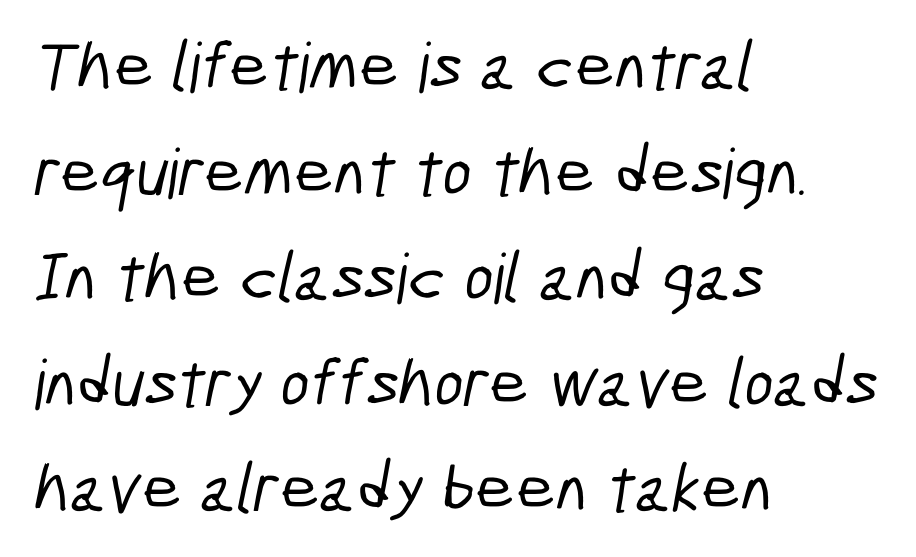
The rendering keeps characters at their native spacing. The passage is arranged the way most books set body copy — flush left. You could not count columns in this text — the font is proportionally spaced. Reading down the column, the eye jumps a familiar distance to each next line. Plain, unruled lines of type. This is sans-serif lettering, the kind often seen on screens and signage.
